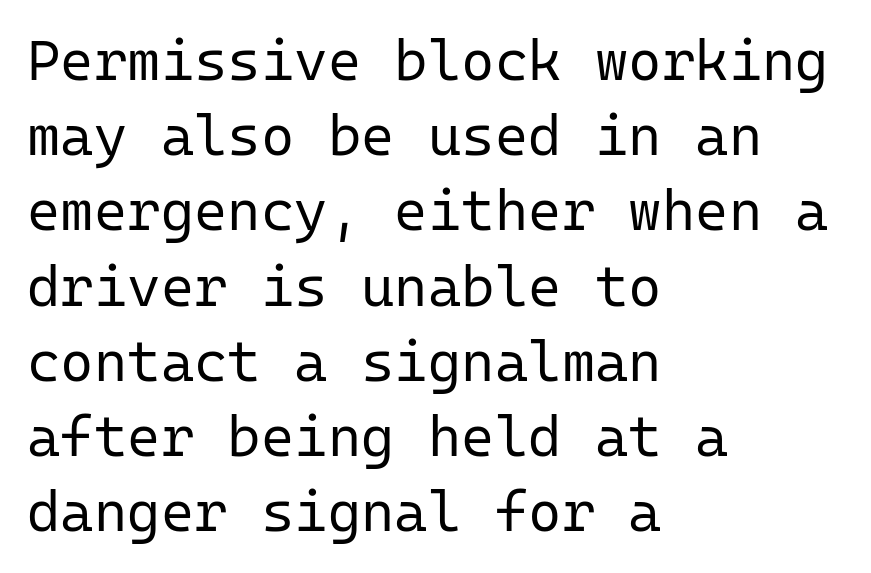
{"serif": "no", "italic": "no", "bold": "no", "weight": "regular", "width": "normal", "stroke_contrast": "low", "x_height": "medium", "monospaced": "yes", "underline": "no", "align": "left", "line_spacing": "normal", "line_spacing_ratio": 1.32, "letter_spacing": "normal", "letter_spacing_em": 0.0, "glyph_px": 57}
